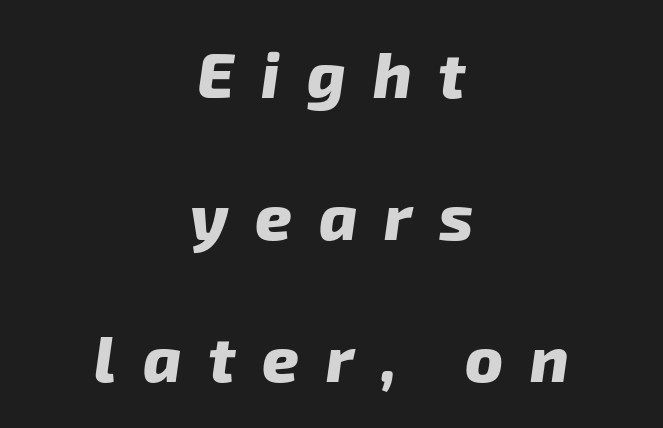
Nobody drew a line under any word here. A great deal of white space separates one row of letters from the next. This sample uses a sans-serif face. The letters advance in unequal steps, a hallmark of proportional type. The setting favours the middle, as headings and verse often do.
